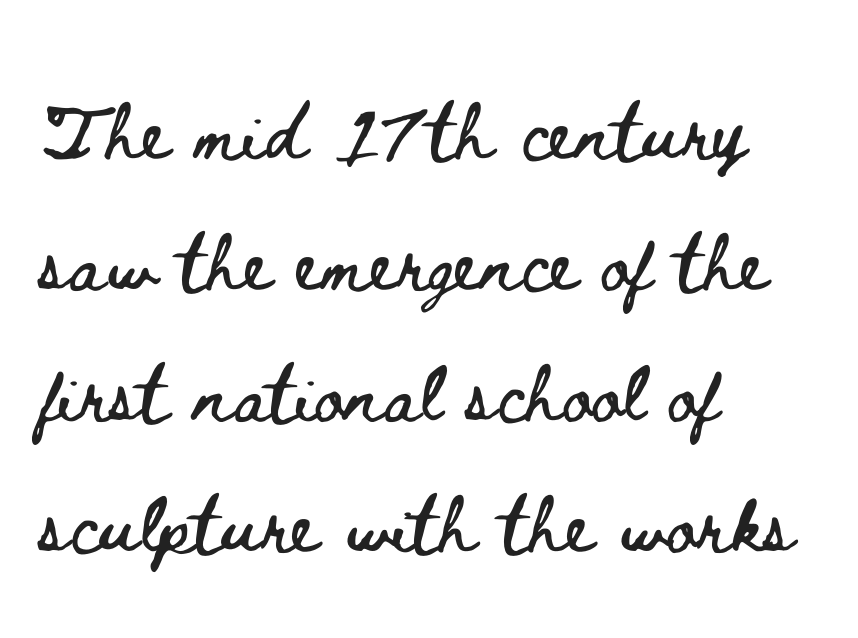
The image shows 72 px wide type; set left-aligned, line spacing 1.82x, normal letter spacing, not underlined; low stroke contrast and a small x-height.
